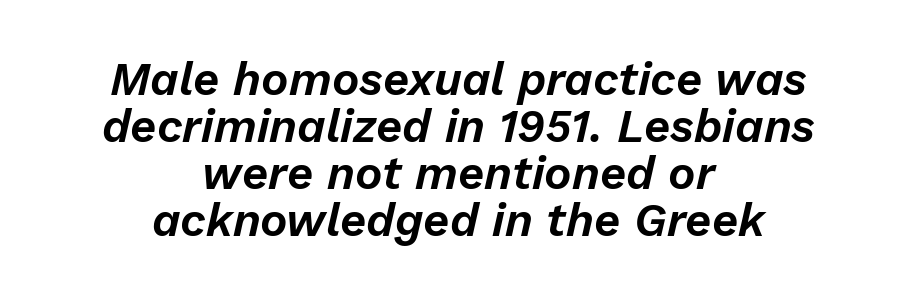
The image shows 46 px text type, italic (leaning right); set centered, tight line spacing (1.02x), normal letter spacing, not underlined; low stroke contrast and a medium x-height.
